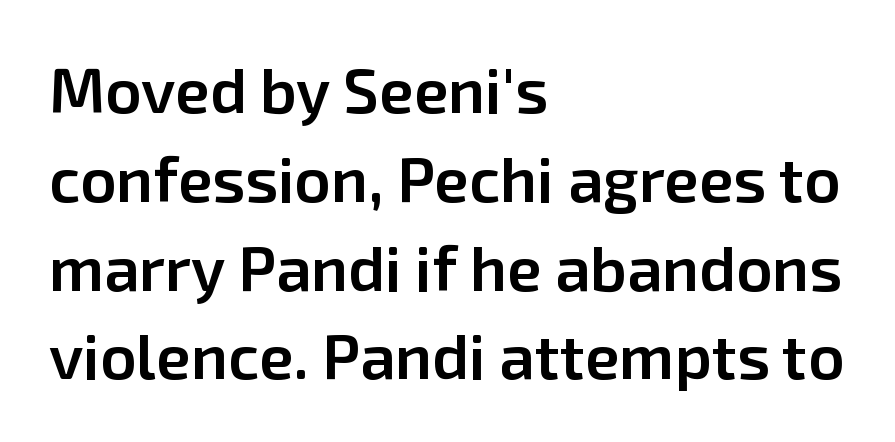
Q: Is the text bold? A: Semi-bold.
Q: Is the text italic (slanted)? A: No, it is upright.
Q: Is the typeface a serif or a sans-serif typeface? A: Sans-serif.
Q: Is the text underlined? A: No.
Q: How is the paragraph aligned? A: Left-aligned.
Q: Is the spacing between letters normal or unusually wide? A: Normal.
Q: Is the spacing between lines tight, normal or loose? A: Normal.
Q: Width (condensed, normal, or wide)? A: Normal.
Q: Stroke contrast? A: Low.
Q: x-height? A: Medium.
Q: Monospaced? A: No.
